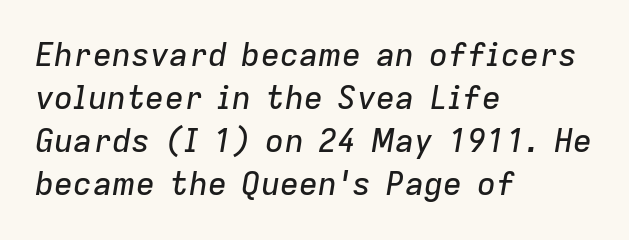
The specimen omits any rule beneath the text block's lines. The glyphs look as if they've been sheared to an angle. Casual observation: everything's shoved over to the left. Here the designer chose a conventional face with non-uniform glyph widths.
